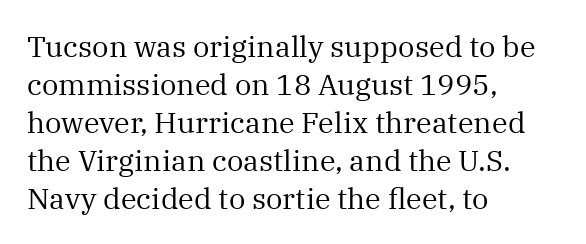
Q: Is the text bold? A: No.
Q: Is the text italic (slanted)? A: No, it is upright.
Q: Is the typeface a serif or a sans-serif typeface? A: Serif.
Q: Is the text underlined? A: No.
Q: How is the paragraph aligned? A: Left-aligned.
Q: Is the spacing between letters normal or unusually wide? A: Normal.
Q: Is the spacing between lines tight, normal or loose? A: Normal.
Q: Width (condensed, normal, or wide)? A: Normal.
Q: Stroke contrast? A: Medium.
Q: x-height? A: Medium.
Q: Monospaced? A: No.
